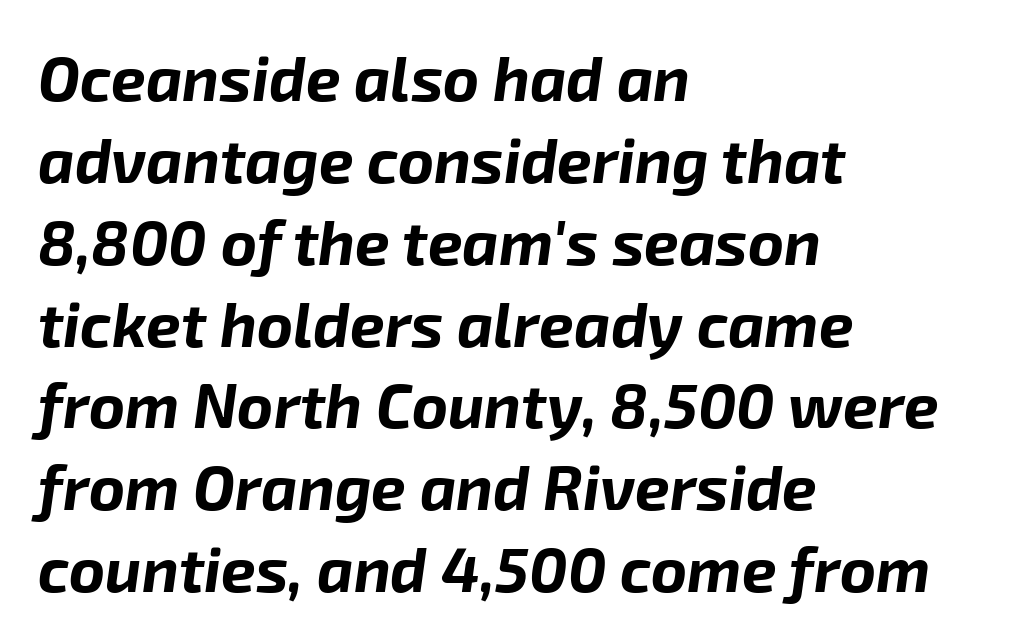
{"italic": "yes", "lean": "right", "slant_degrees": 8, "bold": "yes", "weight": "bold", "width": "normal", "stroke_contrast": "low", "x_height": "medium", "monospaced": "no", "underline": "no", "align": "left", "line_spacing": "normal", "line_spacing_ratio": 1.32, "letter_spacing": "normal", "letter_spacing_em": 0.0, "glyph_px": 62}
